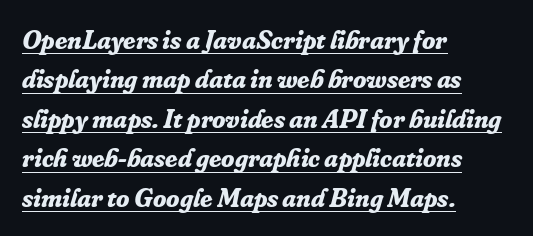
{"italic": "yes", "lean": "right", "slant_degrees": 16, "bold": "yes", "underline": "yes", "align": "left", "line_spacing": "normal", "line_spacing_ratio": 1.46, "letter_spacing": "normal", "letter_spacing_em": 0.0, "glyph_px": 27}
